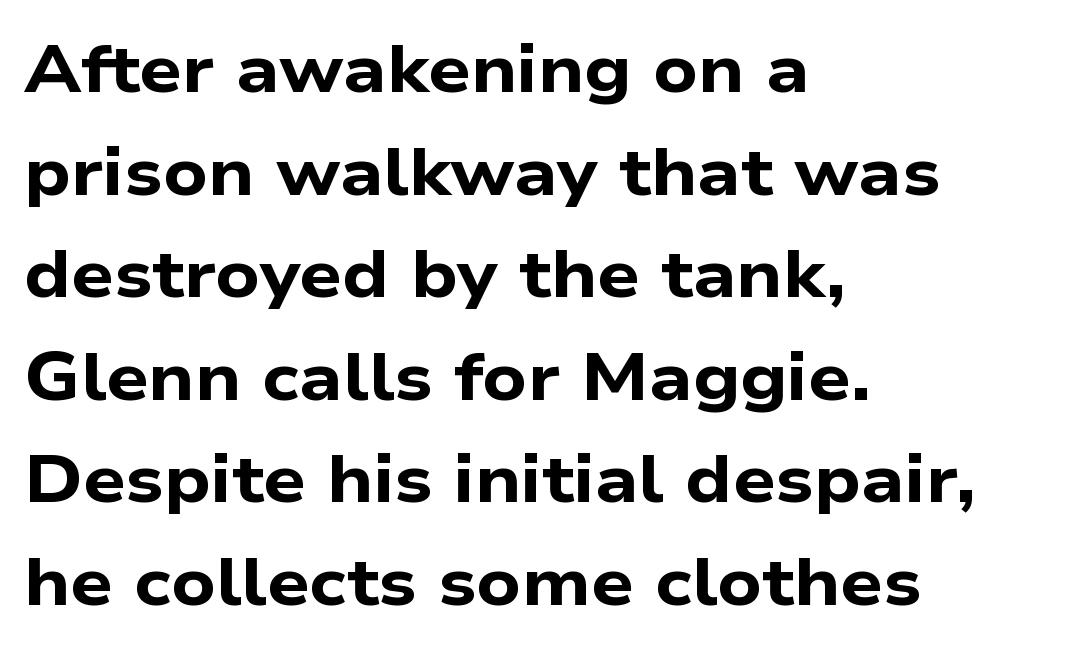
The image shows 67 px bold, wide sans-serif type; set left-aligned, normal line spacing (1.53x), normal letter spacing, not underlined; low stroke contrast and a medium x-height.
